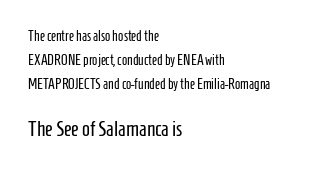
{"italic": "no", "bold": "no", "underline": "no", "align": "left", "line_spacing_ratio": 1.71, "letter_spacing": "normal", "letter_spacing_em": 0.0, "larger_block": "second", "size_ratio": 1.5, "glyph_px": 21}
